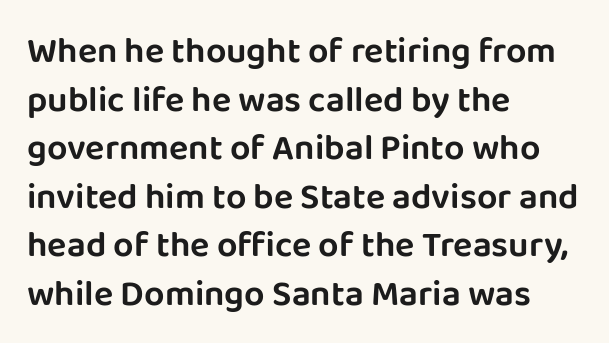
The image shows 36 px sans-serif type, upright; set left-aligned, normal line spacing (1.35x), normal letter spacing, not underlined; low stroke contrast and a large x-height.
